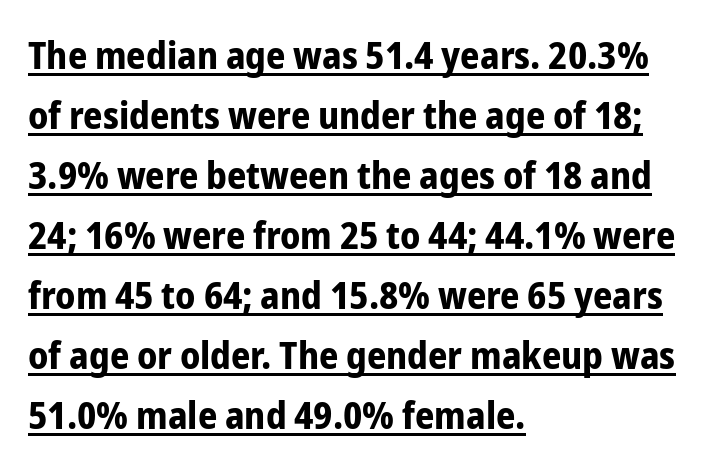
{"serif": "no", "italic": "no", "bold": "yes", "weight": "bold", "width": "condensed", "stroke_contrast": "low", "x_height": "medium", "monospaced": "no", "underline": "yes", "align": "left", "line_spacing": "normal", "line_spacing_ratio": 1.58, "letter_spacing": "normal", "letter_spacing_em": 0.0, "glyph_px": 38}
